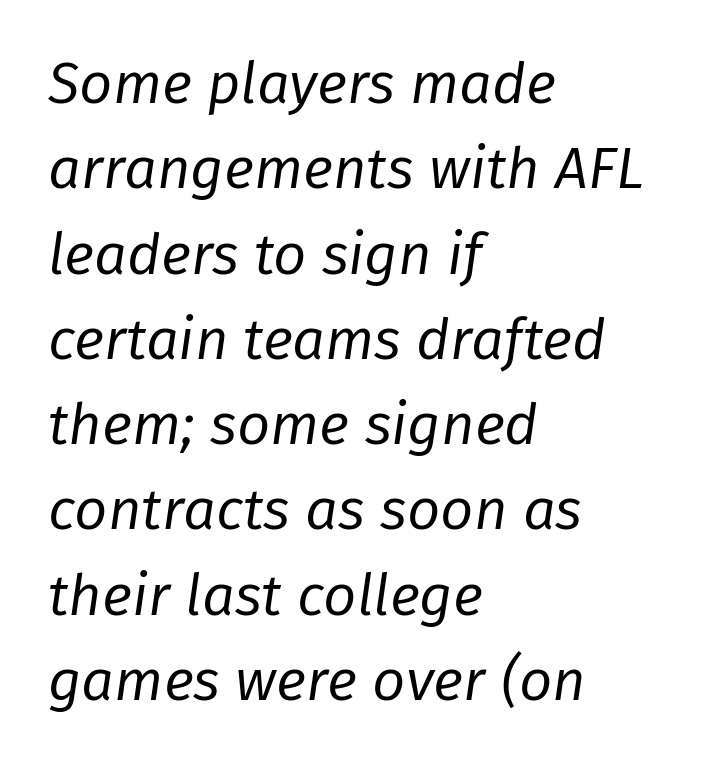
Left-aligned paragraph, ragged on the right. Underline: absent. The line-height multiplier appears to be the usual default. Each letter keeps its own natural width here, so spacing adapts to shape. Heft: none added — not bold.
